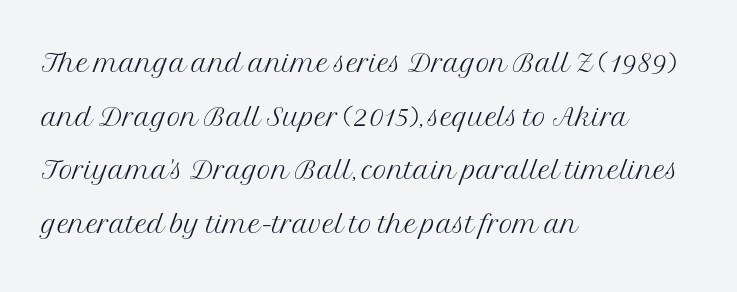
The image shows 38 px light serif type; set left-aligned, normal line spacing (1.41x), normal letter spacing, not underlined; medium stroke contrast and a medium x-height.
